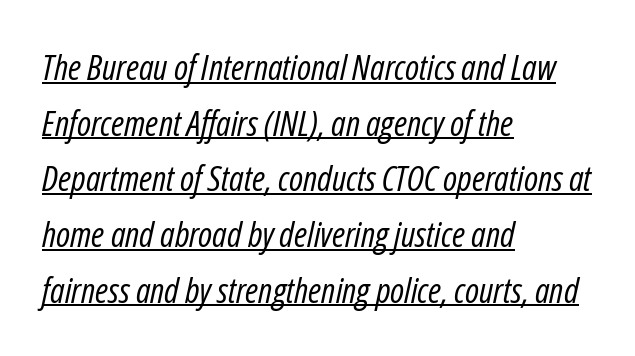
Q: Is the text bold? A: No.
Q: Is the text italic (slanted)? A: Yes, it leans right by about 12 degrees.
Q: Is the text underlined? A: Yes.
Q: How is the paragraph aligned? A: Left-aligned.
Q: Is the spacing between letters normal or unusually wide? A: Normal.
Q: Is the spacing between lines tight, normal or loose? A: Normal.
Q: Width (condensed, normal, or wide)? A: Condensed.
Q: Stroke contrast? A: Low.
Q: x-height? A: Medium.
Q: Monospaced? A: No.
